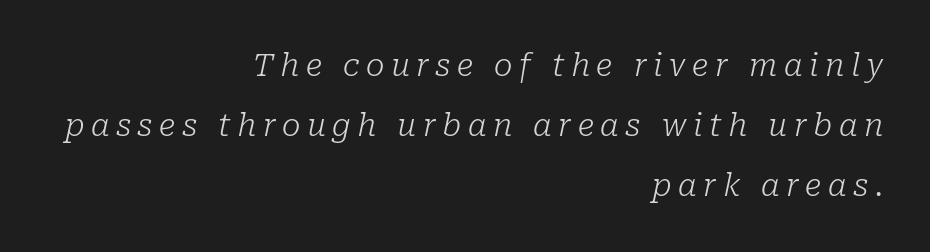
The image shows 31 px light serif type, italic (leaning right); set right-aligned, loose line spacing (1.94x), unusually wide letter spacing (+0.21 em), not underlined; low stroke contrast and a medium x-height.
